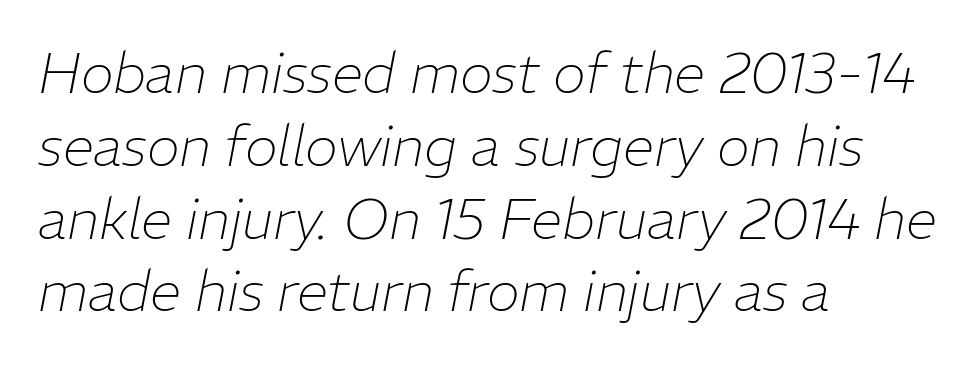
The image shows 56 px thin type, italic (leaning right); set left-aligned, normal line spacing (1.3x), normal letter spacing, not underlined; low stroke contrast and a medium x-height.
